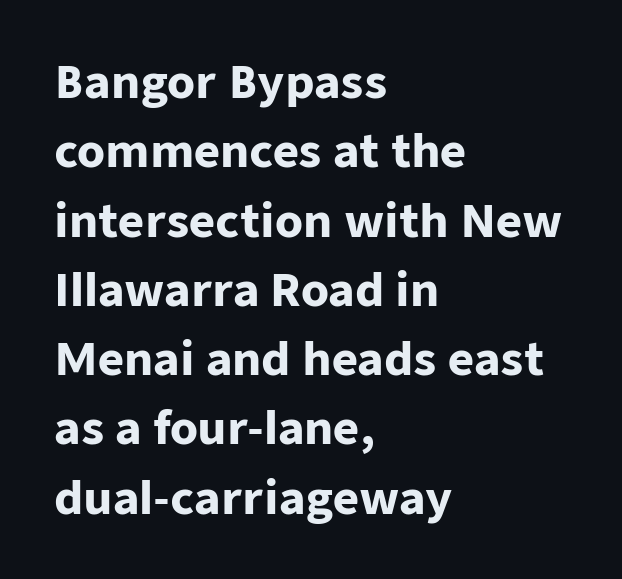
Note: no serifs on the glyphs. The gaps between neighbouring characters are ordinary and unremarkable. Do the characters align in a grid? No, the font is proportional. Alignment: flush left. How would I describe the line gaps? Plain and ordinary. The space beneath each line is pristine and unruled.
